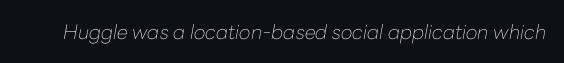
Looking at the ascenders, they clearly lean. The gaps between neighbouring characters are ordinary and unremarkable. Any mark beneath the type? The region is blank. This reads as an unemphasized weight, regular at the heaviest.
